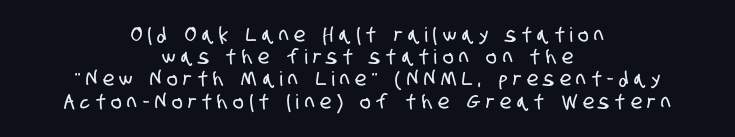
The rendering uses a small line-height, squeezing the rows. Line starts and ends both wander, symmetrically. Descender tails drop into unmarked territory. Words appear elongated and porous because spacing is wide.
